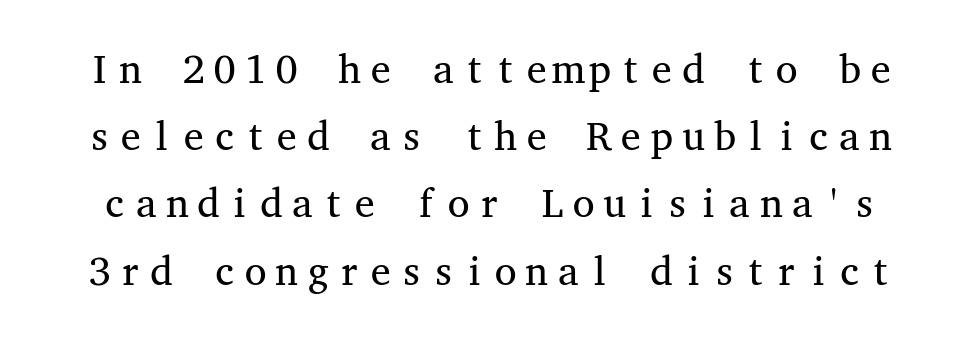
The image shows 40 px regular-weight, wide serif type, upright, monospaced; set normal line spacing (1.68x), normal letter spacing, not underlined; medium stroke contrast and a medium x-height.
